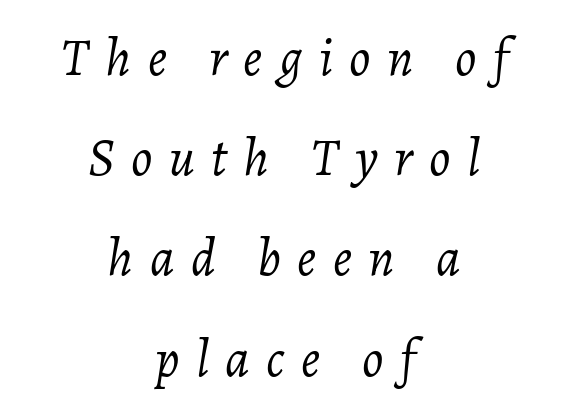
Each letter keeps its own natural width here, so spacing adapts to shape. The letters are slanted; this is an italic face. The letterforms stand isolated, each surrounded by extra space. Horizontal alignment here is central, giving a formal, balanced look. These glyphs show unthickened strokes, regular width or finer. Nobody drew a line under any word here.
